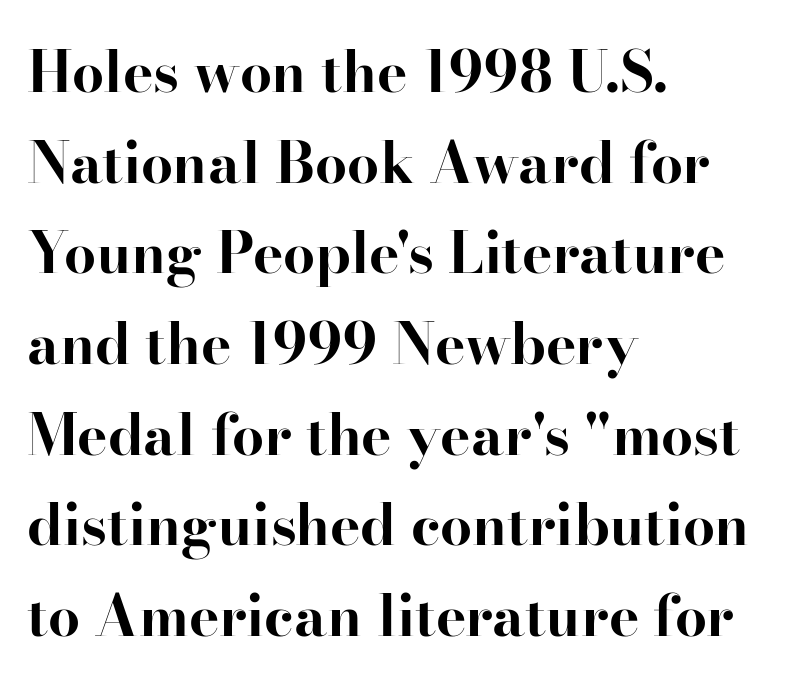
The image shows 57 px bold serif type, upright; set left-aligned, normal line spacing (1.59x), normal letter spacing, not underlined; high stroke contrast and a small x-height.
